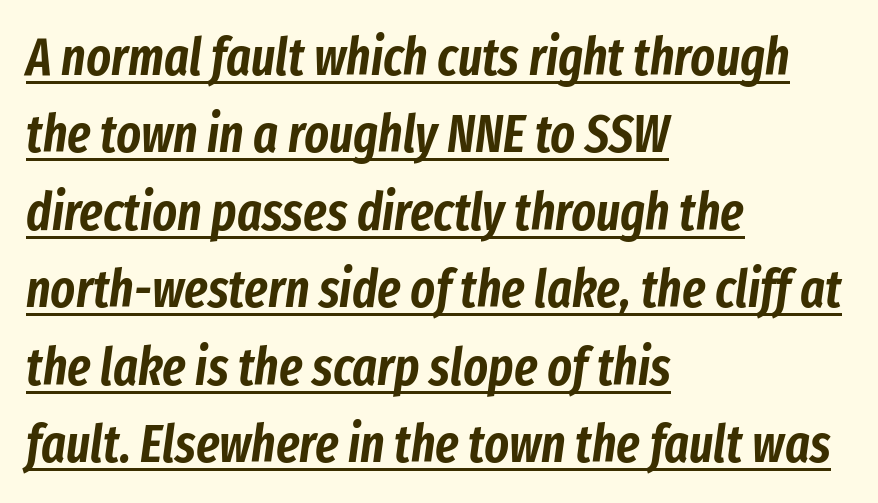
{"italic": "yes", "lean": "right", "slant_degrees": 8, "width": "condensed", "stroke_contrast": "low", "x_height": "medium", "monospaced": "no", "underline": "yes", "align": "left", "line_spacing": "normal", "line_spacing_ratio": 1.49, "letter_spacing": "normal", "letter_spacing_em": 0.0, "glyph_px": 52}
